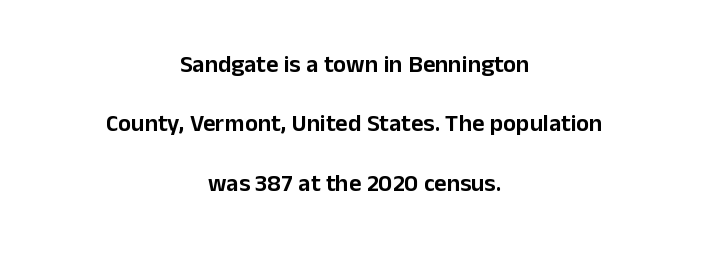
{"italic": "no", "underline": "no", "align": "center", "line_spacing": "loose", "line_spacing_ratio": 2.47, "letter_spacing": "normal", "letter_spacing_em": 0.0, "glyph_px": 24}
